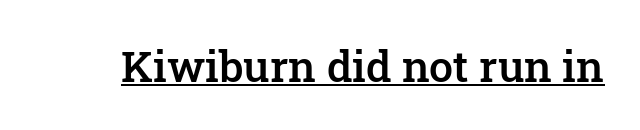
Italic? Not at all — the glyphs are vertical. The typesetting leans somewhat heavy: a semibold. To sum up the face: it has serifs. The face used here is rendered with its standard letterfit. Is this a fixed-width face? No — the glyphs have proportional, varying widths. This rendering features underlined lettering.
